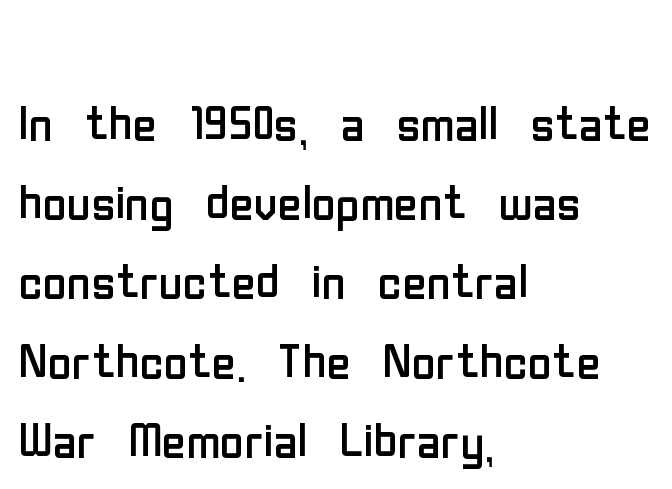
Q: Is the text bold? A: No.
Q: Is the text italic (slanted)? A: No, it is upright.
Q: Is the typeface a serif or a sans-serif typeface? A: Sans-serif.
Q: Is the text underlined? A: No.
Q: How is the paragraph aligned? A: Left-aligned.
Q: Is the spacing between letters normal or unusually wide? A: Normal.
Q: Width (condensed, normal, or wide)? A: Condensed.
Q: Stroke contrast? A: Low.
Q: x-height? A: Medium.
Q: Monospaced? A: No.
